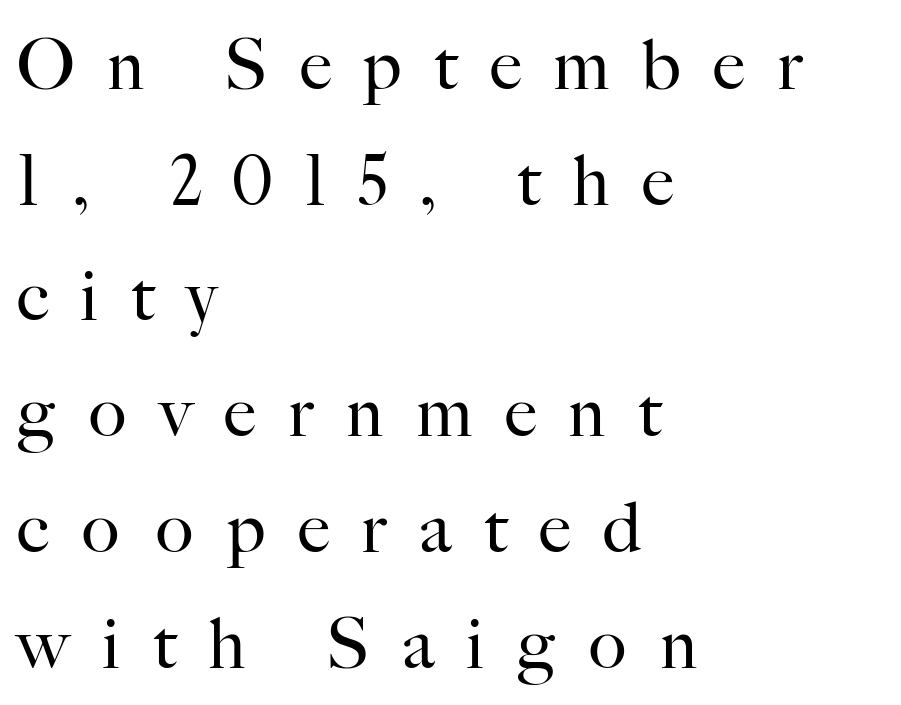
Inter-character spacing is expanded well beyond the font's built-in metrics. Character widths vary here, with narrow letters taking less room than wide ones. Upright lettering throughout. Short and long lines alike share a common starting point at left.
